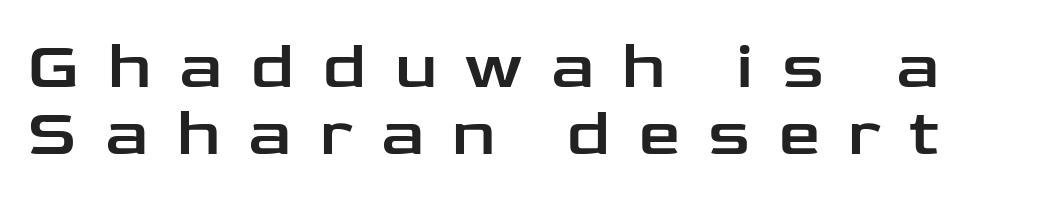
The image shows 66 px wide sans-serif type, upright; set tight line spacing (1.01x), unusually wide letter spacing (+0.43 em), not underlined; low stroke contrast and a medium x-height.
